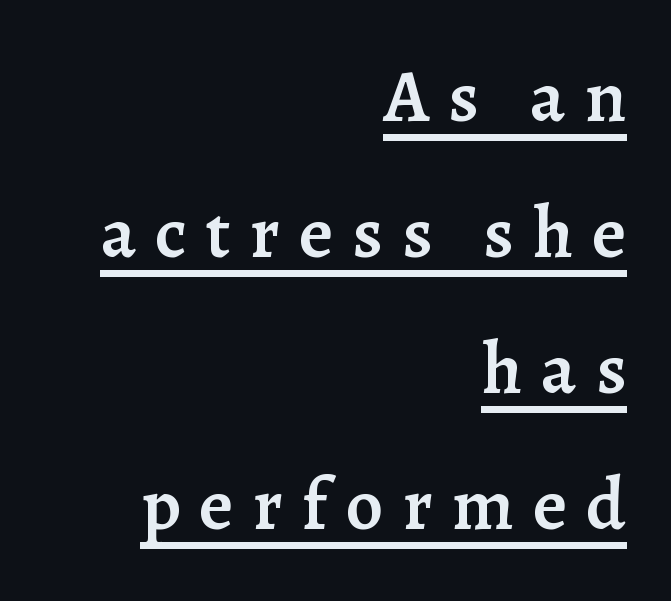
Q: Is the text bold? A: Semi-bold.
Q: Is the text italic (slanted)? A: No, it is upright.
Q: Is the typeface a serif or a sans-serif typeface? A: Serif.
Q: Is the text underlined? A: Yes.
Q: How is the paragraph aligned? A: Right-aligned.
Q: Is the spacing between letters normal or unusually wide? A: Unusually wide.
Q: Width (condensed, normal, or wide)? A: Normal.
Q: Stroke contrast? A: Low.
Q: x-height? A: Medium.
Q: Monospaced? A: No.
